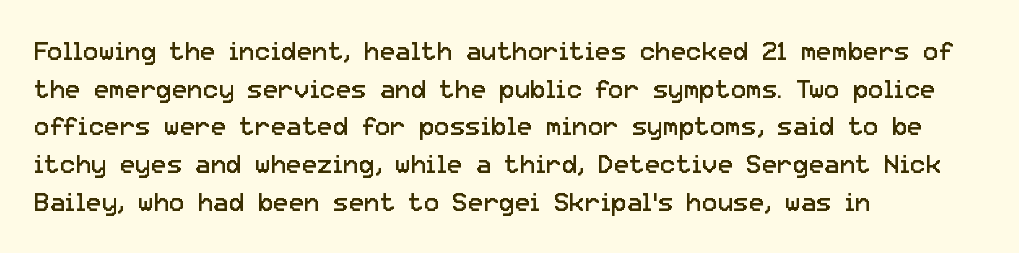
{"italic": "no", "bold": "no", "underline": "no", "align": "left", "line_spacing": "normal", "line_spacing_ratio": 1.45, "letter_spacing": "normal", "letter_spacing_em": 0.0, "glyph_px": 26}
